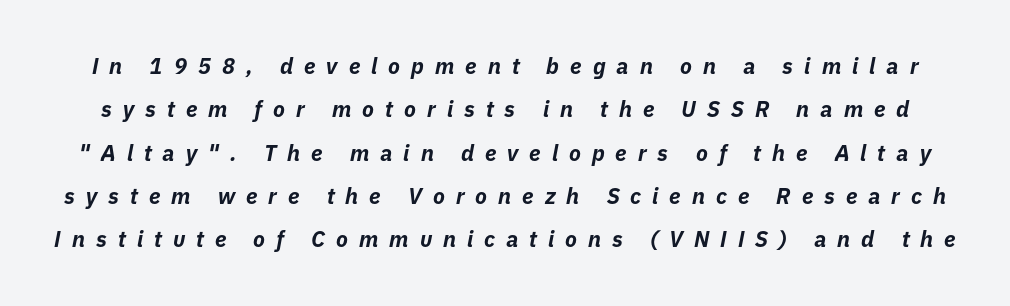
The image shows 22 px bold type, italic (leaning right); set loose line spacing (1.97x), unusually wide letter spacing (+0.5 em), not underlined.
